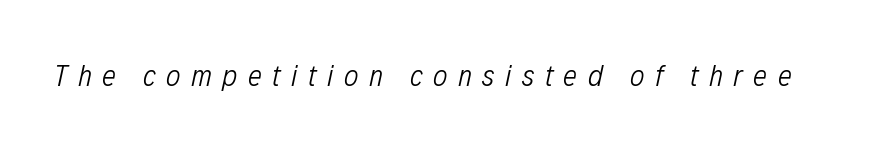
Q: Is the text bold? A: No.
Q: Is the text italic (slanted)? A: Yes, it leans right by about 12 degrees.
Q: Is the text underlined? A: No.
Q: Is the spacing between letters normal or unusually wide? A: Unusually wide.
Q: Width (condensed, normal, or wide)? A: Condensed.
Q: Stroke contrast? A: Low.
Q: x-height? A: Medium.
Q: Monospaced? A: No.
